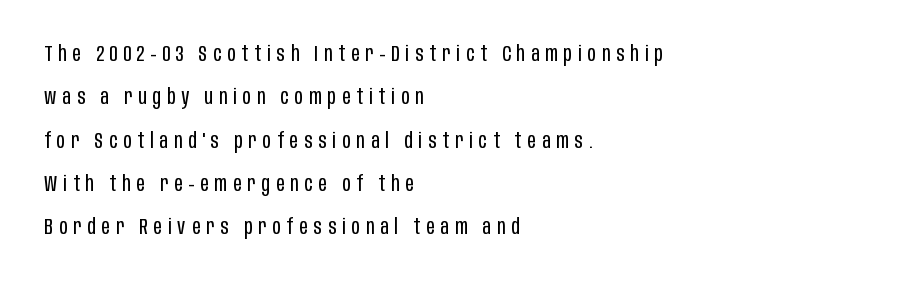
{"italic": "no", "bold": "no", "underline": "no", "align": "left", "line_spacing": "loose", "line_spacing_ratio": 2.06, "letter_spacing": "wide", "letter_spacing_em": 0.28, "glyph_px": 21}
